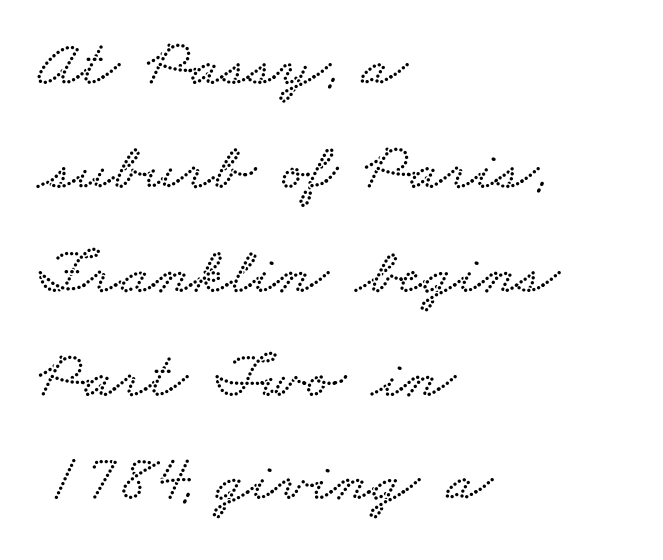
{"width": "wide", "stroke_contrast": "low", "x_height": "small", "monospaced": "no", "underline": "no", "align": "left", "line_spacing": "normal", "line_spacing_ratio": 1.55, "letter_spacing": "normal", "letter_spacing_em": 0.0, "glyph_px": 67}
